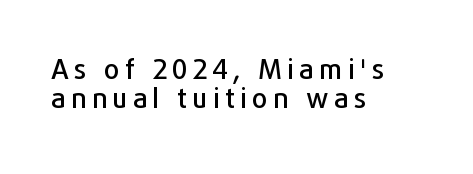
{"italic": "no", "underline": "no", "align": "left", "line_spacing": "tight", "line_spacing_ratio": 1.09, "letter_spacing": "wide", "letter_spacing_em": 0.2, "glyph_px": 27}
